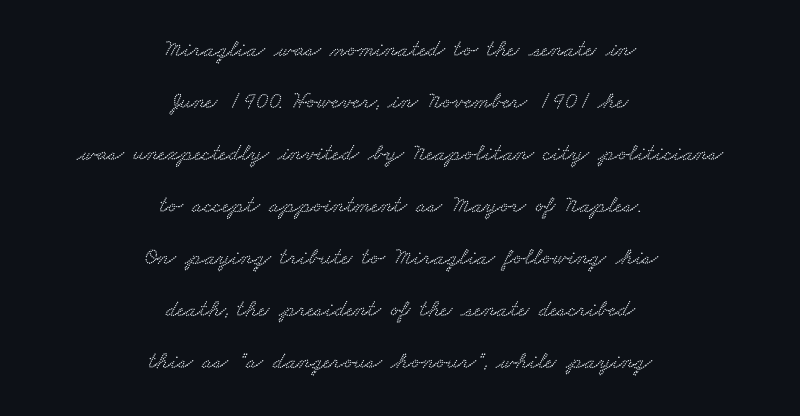
Q: Is the text underlined? A: No.
Q: How is the paragraph aligned? A: Centered.
Q: Is the spacing between letters normal or unusually wide? A: Normal.
Q: Is the spacing between lines tight, normal or loose? A: Loose.
